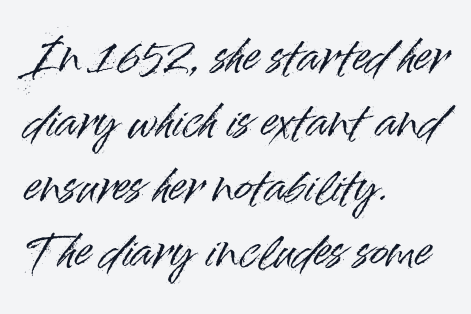
Q: Is the text italic (slanted)? A: Yes.
Q: Is the typeface a serif or a sans-serif typeface? A: Sans-serif.
Q: Is the text underlined? A: No.
Q: How is the paragraph aligned? A: Left-aligned.
Q: Is the spacing between letters normal or unusually wide? A: Normal.
Q: Is the spacing between lines tight, normal or loose? A: Normal.
Q: Width (condensed, normal, or wide)? A: Normal.
Q: Stroke contrast? A: High.
Q: x-height? A: Small.
Q: Monospaced? A: No.
